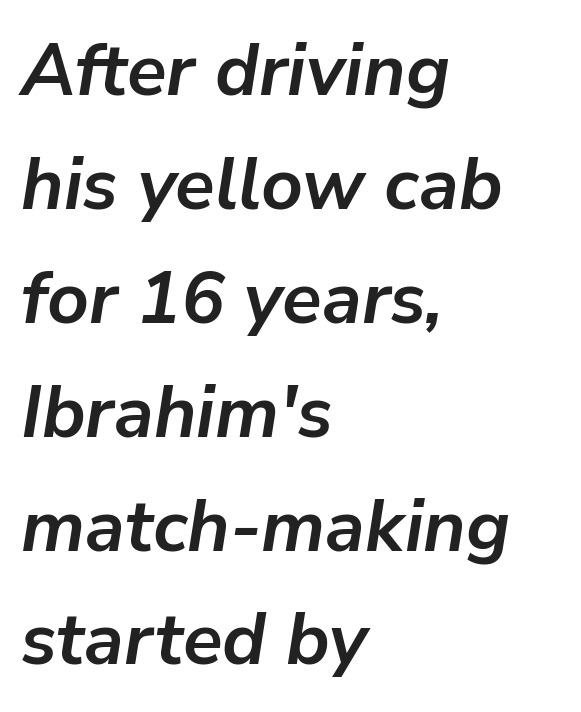
Q: Is the text bold? A: Yes.
Q: Is the text italic (slanted)? A: Yes, it leans right by about 9 degrees.
Q: Is the text underlined? A: No.
Q: How is the paragraph aligned? A: Left-aligned.
Q: Is the spacing between letters normal or unusually wide? A: Normal.
Q: Is the spacing between lines tight, normal or loose? A: Normal.
Q: Width (condensed, normal, or wide)? A: Normal.
Q: Stroke contrast? A: Low.
Q: x-height? A: Medium.
Q: Monospaced? A: No.
